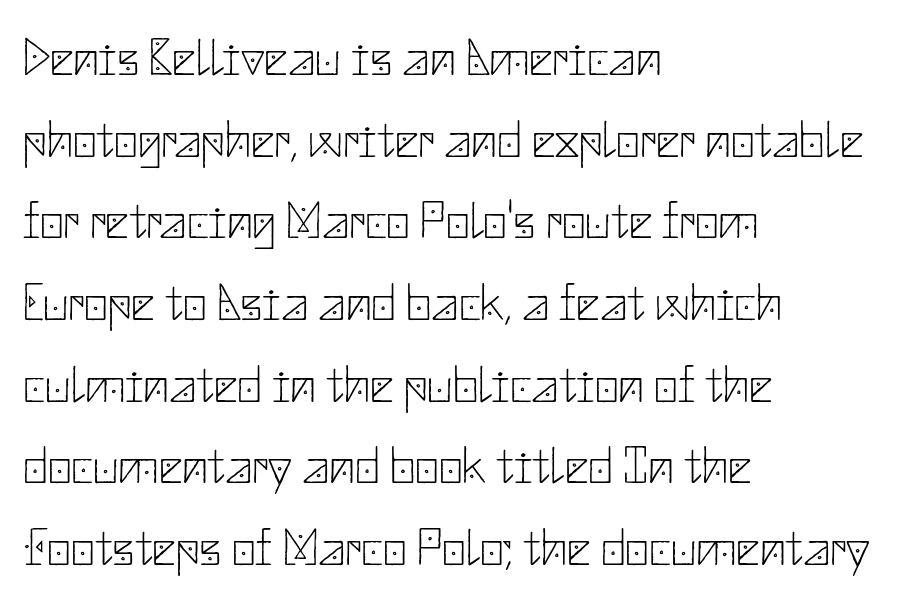
Quick note: interline space is typical. Unmarked baselines from the first word to the last. The font sits on the lighter half of the weight spectrum, regular included. Letter spacing: default. Every row of glyphs begins at an identical x-position on the left.
